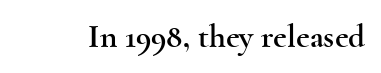
The rendering shows small feet on the letterforms — a serif design. Underlining? Definitely not there. The letters stand straight up with perfectly vertical stems. Glyph-to-glyph distance matches everyday printed text. The letters advance in unequal steps, a hallmark of proportional type.
